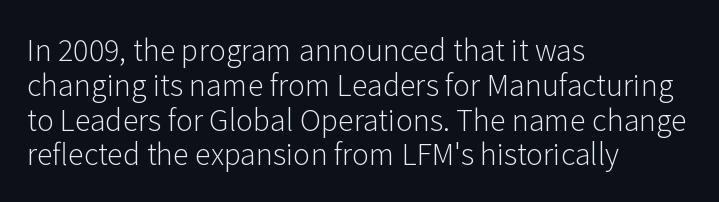
Quick note: underline off. Note the varied advance widths — an 'i' is clearly narrower than an 'm'. Short and long lines alike share a common starting point at left. The font family rendered here belongs to the sans-serif group.
